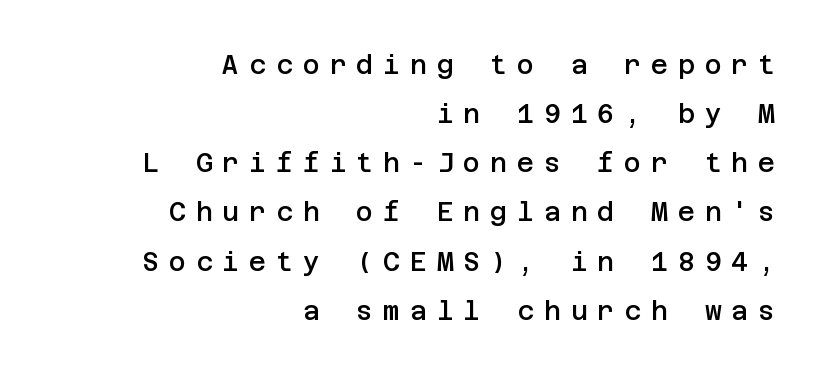
The image shows 26 px text type, upright; set right-aligned, line spacing 1.89x, unusually wide letter spacing (+0.38 em), not underlined.
